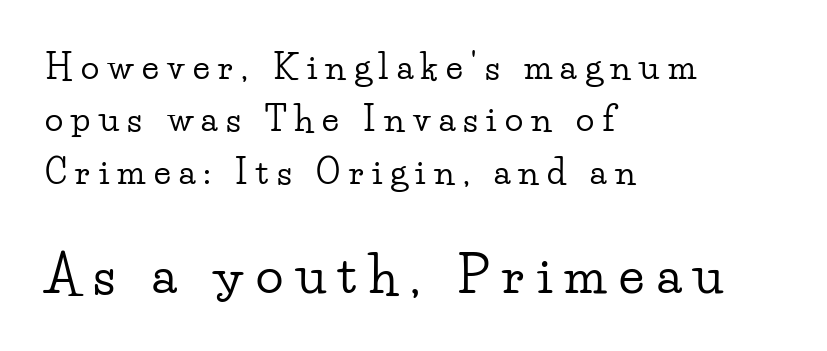
{"serif": "yes", "italic": "no", "width": "wide", "stroke_contrast": "low", "x_height": "small", "monospaced": "no", "underline": "no", "align": "left", "line_spacing": "normal", "line_spacing_ratio": 1.54, "letter_spacing": "wide", "letter_spacing_em": 0.25, "larger_block": "second", "size_ratio": 1.5, "glyph_px": 51}
